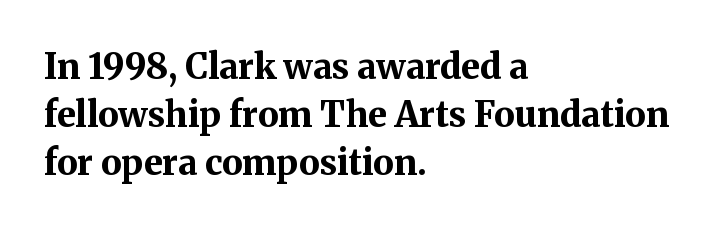
Q: Is the text bold? A: Yes.
Q: Is the text italic (slanted)? A: No, it is upright.
Q: Is the typeface a serif or a sans-serif typeface? A: Serif.
Q: Is the text underlined? A: No.
Q: How is the paragraph aligned? A: Left-aligned.
Q: Is the spacing between letters normal or unusually wide? A: Normal.
Q: Is the spacing between lines tight, normal or loose? A: Normal.
Q: Width (condensed, normal, or wide)? A: Normal.
Q: Stroke contrast? A: Medium.
Q: x-height? A: Medium.
Q: Monospaced? A: No.
